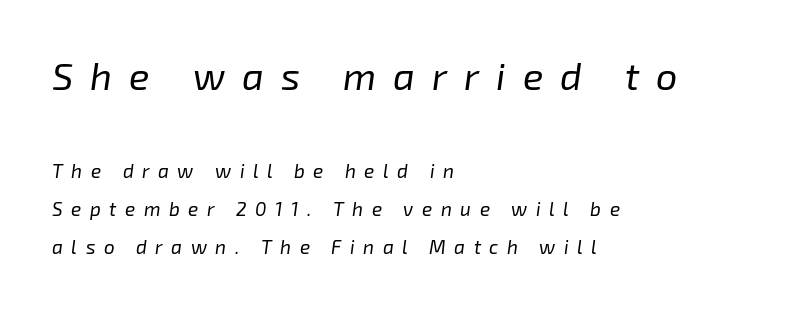
In CSS terms this would be text-align: left. Is this a fixed-width face? No — the glyphs have proportional, varying widths. The letters look calm and open, with moderate or lighter stems. What's the leading like? Stretched, with rows far apart. Designer's note — italics engaged.
